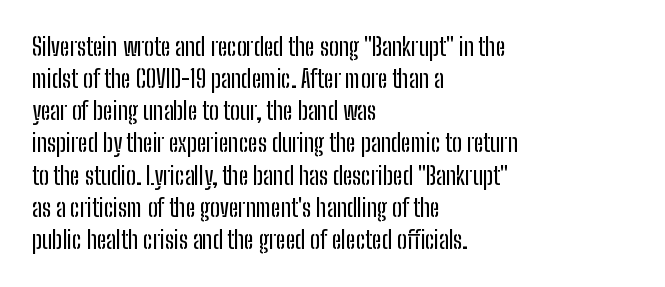
{"italic": "no", "underline": "no", "align": "left", "line_spacing": "normal", "line_spacing_ratio": 1.34, "letter_spacing": "normal", "letter_spacing_em": 0.0, "glyph_px": 24}
